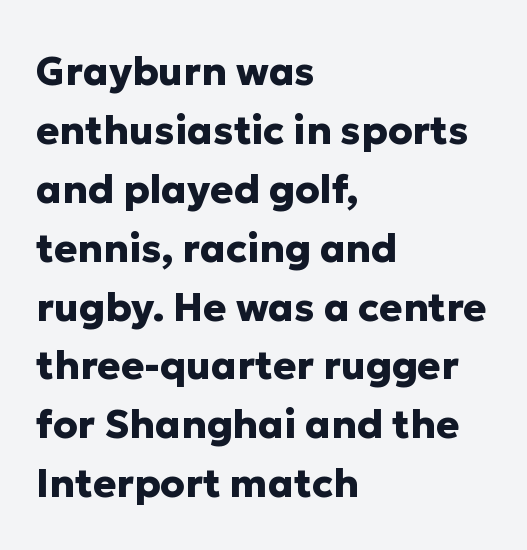
How would I describe the line gaps? Plain and ordinary. Here the designer chose a conventional face with non-uniform glyph widths. Alignment: flush left. Strokes here are thick enough to call this a true bold.
